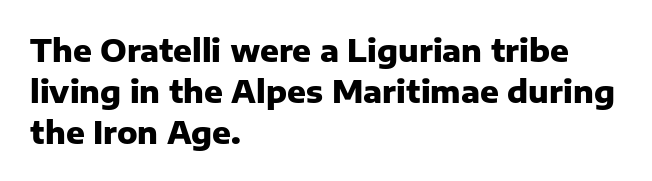
The image shows 31 px heavy sans-serif type, upright; set left-aligned, normal line spacing (1.32x), normal letter spacing, not underlined; low stroke contrast and a medium x-height.
